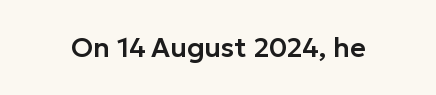
{"italic": "no", "underline": "no", "letter_spacing": "normal", "letter_spacing_em": 0.0, "glyph_px": 27}
